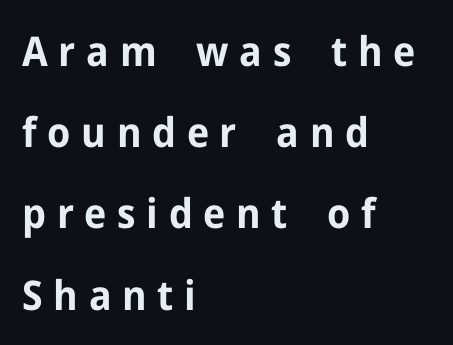
Q: Is the text bold? A: Yes.
Q: Is the text italic (slanted)? A: No, it is upright.
Q: Is the typeface a serif or a sans-serif typeface? A: Sans-serif.
Q: Is the text underlined? A: No.
Q: How is the paragraph aligned? A: Left-aligned.
Q: Is the spacing between letters normal or unusually wide? A: Unusually wide.
Q: Is the spacing between lines tight, normal or loose? A: Loose.
Q: Width (condensed, normal, or wide)? A: Normal.
Q: Stroke contrast? A: Low.
Q: x-height? A: Medium.
Q: Monospaced? A: No.
